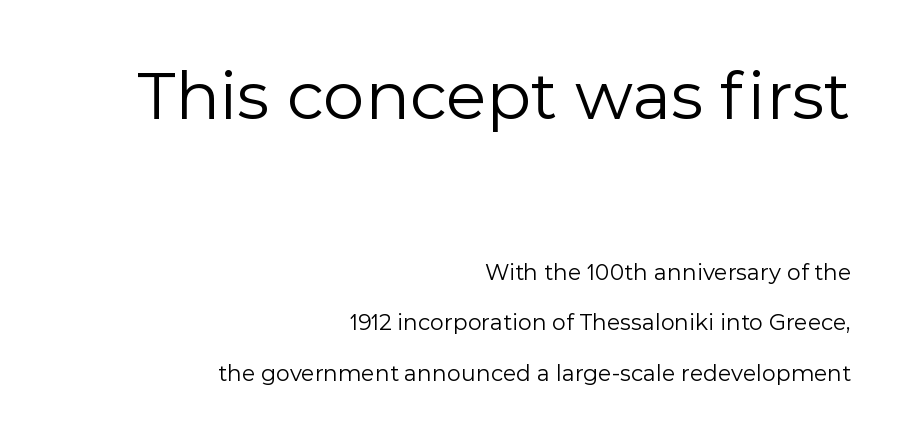
Q: Is the text bold? A: No.
Q: Is the text italic (slanted)? A: No, it is upright.
Q: Is the typeface a serif or a sans-serif typeface? A: Sans-serif.
Q: Is the text underlined? A: No.
Q: How is the paragraph aligned? A: Right-aligned.
Q: Is the spacing between letters normal or unusually wide? A: Normal.
Q: Is the spacing between lines tight, normal or loose? A: Loose.
Q: Which block of text is set in a larger size, the first (top) or the second (bottom)? A: The first (top) one.
Q: Width (condensed, normal, or wide)? A: Normal.
Q: x-height? A: Medium.
Q: Monospaced? A: No.
